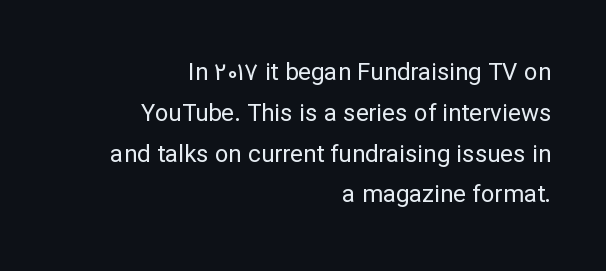
Q: Is the text bold? A: No.
Q: Is the text italic (slanted)? A: No, it is upright.
Q: Is the text underlined? A: No.
Q: How is the paragraph aligned? A: Right-aligned.
Q: Is the spacing between letters normal or unusually wide? A: Normal.
Q: Is the spacing between lines tight, normal or loose? A: Normal.
